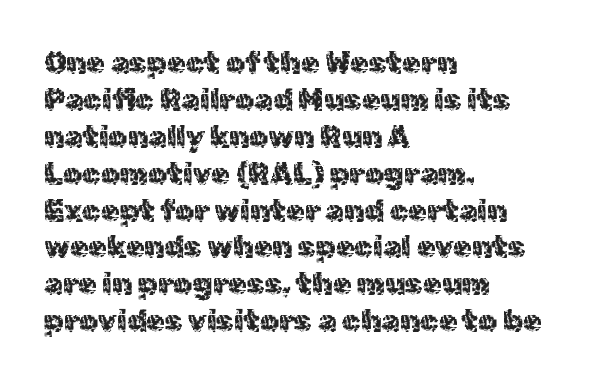
Posture: straight, roman, zero tilt. Check under the words: just untouched page. Standard letterfit; no display-style spreading of the glyphs. The passage is arranged the way most books set body copy — flush left. Are there feet on the stems? There aren't — it's a sans.
